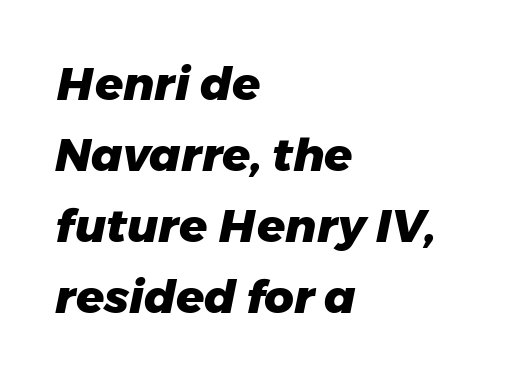
Looks like regular typesetting: each glyph gets only the width it needs. One-word summary of the alignment: left. Leading: standard. These lines were composed using italics.
